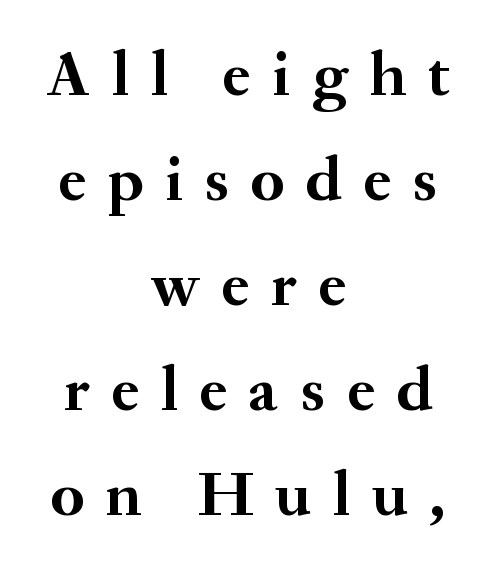
Line spacing here is normal. Looks like regular typesetting: each glyph gets only the width it needs. This sample uses an upright cut, with every glyph sitting square on the baseline. Inter-character spacing is expanded well beyond the font's built-in metrics. Font category for this specimen: serif. The whitespace from short lines is split evenly between both sides.
